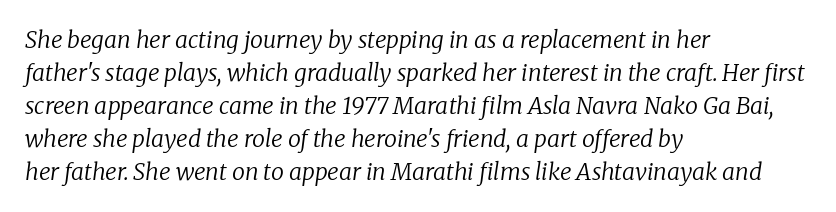
Is the stroke heavy? The answer is a plain regular-or-lighter. Regarding leading, the lines here are spaced in the standard way. The line texture is even and compact thanks to regular tracking. Designer's note — italics engaged. Horizontally, the lines are justified to the leading edge only.
